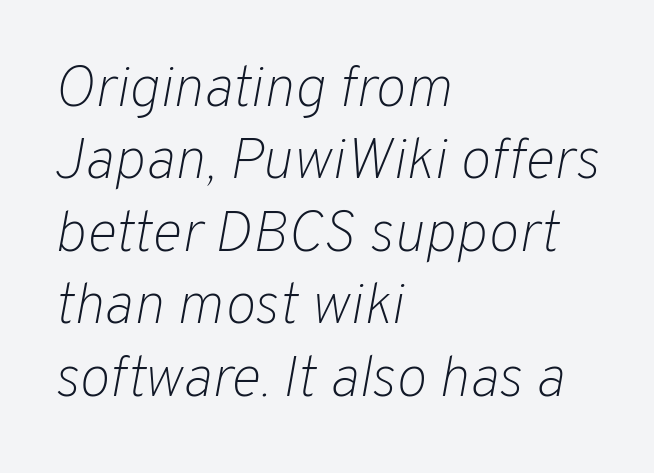
{"italic": "yes", "lean": "right", "slant_degrees": 10, "bold": "no", "weight": "light", "width": "normal", "stroke_contrast": "low", "x_height": "medium", "monospaced": "no", "underline": "no", "align": "left", "line_spacing": "normal", "line_spacing_ratio": 1.25, "letter_spacing": "normal", "letter_spacing_em": 0.0, "glyph_px": 58}
